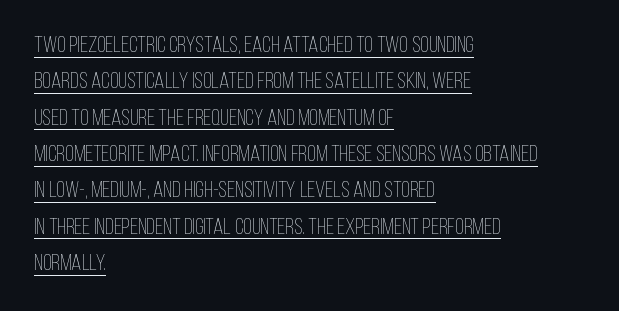
A baseline rule has been typeset under these characters. One-word summary of the alignment: left. The type is set solid horizontally, with unmodified tracking. Evenly set lines give the paragraph a standard silhouette. This reads as an unemphasized weight, regular at the heaviest.
